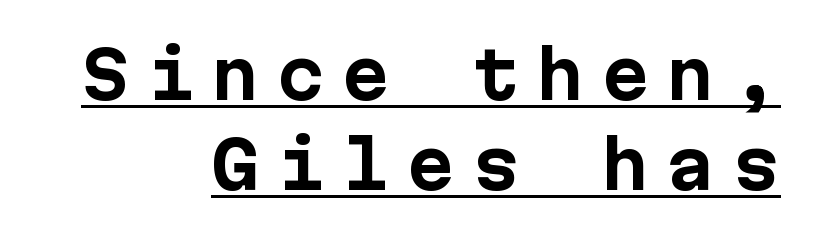
You'd pick this weight for a headline — it's a proper bold. The rendered words wear a rule along their underside. In terms of letterspacing, this is a distinctly airy, spread setting. Unlike italic type, these characters show no tilt at all. Honestly, the row spacing looks completely unremarkable.
